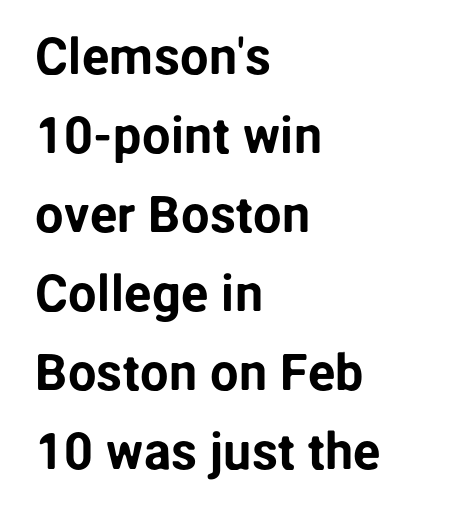
{"serif": "no", "italic": "no", "width": "normal", "stroke_contrast": "low", "x_height": "medium", "monospaced": "no", "underline": "no", "align": "left", "line_spacing": "normal", "line_spacing_ratio": 1.55, "letter_spacing": "normal", "letter_spacing_em": 0.0, "glyph_px": 51}
